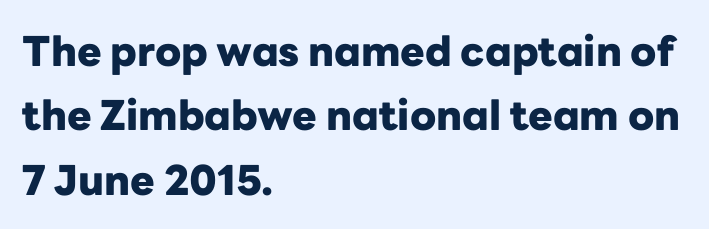
Q: Is the text bold? A: Yes.
Q: Is the text italic (slanted)? A: No, it is upright.
Q: Is the typeface a serif or a sans-serif typeface? A: Sans-serif.
Q: Is the text underlined? A: No.
Q: How is the paragraph aligned? A: Left-aligned.
Q: Is the spacing between letters normal or unusually wide? A: Normal.
Q: Is the spacing between lines tight, normal or loose? A: Normal.
Q: Width (condensed, normal, or wide)? A: Normal.
Q: Stroke contrast? A: Low.
Q: x-height? A: Medium.
Q: Monospaced? A: No.
